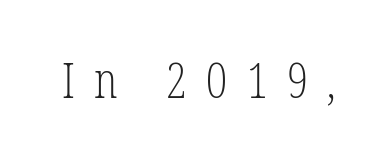
The image shows 49 px light, condensed serif type, upright; set unusually wide letter spacing (+0.39 em), not underlined; low stroke contrast and a medium x-height.
